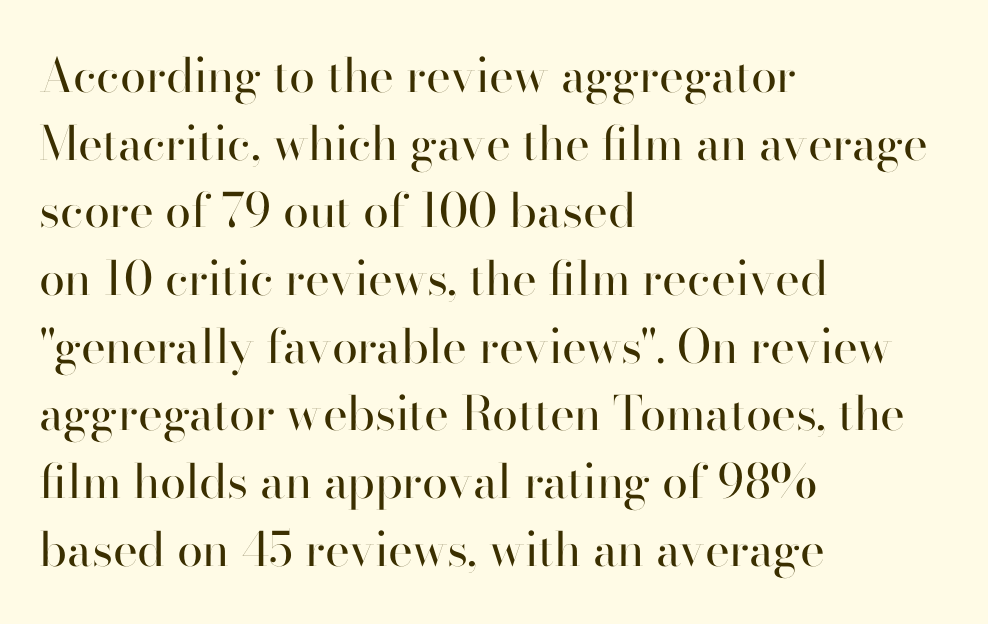
Q: Is the text bold? A: No.
Q: Is the text italic (slanted)? A: No, it is upright.
Q: Is the typeface a serif or a sans-serif typeface? A: Sans-serif.
Q: Is the text underlined? A: No.
Q: How is the paragraph aligned? A: Left-aligned.
Q: Is the spacing between letters normal or unusually wide? A: Normal.
Q: Is the spacing between lines tight, normal or loose? A: Normal.
Q: Width (condensed, normal, or wide)? A: Normal.
Q: Stroke contrast? A: High.
Q: x-height? A: Small.
Q: Monospaced? A: No.
